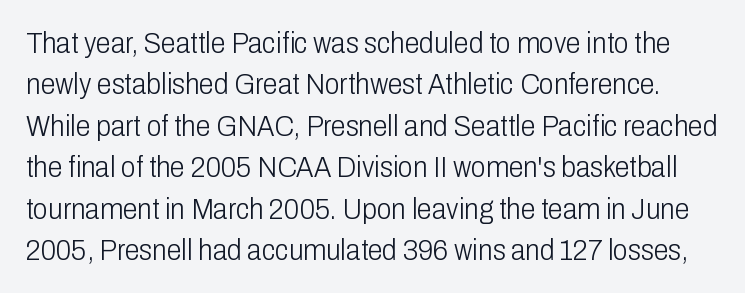
Anything drawn beneath the words? Only blank space. What kind of face is this? One without serifs — a sans. Weight: regular or lighter. Letter spacing: default.
